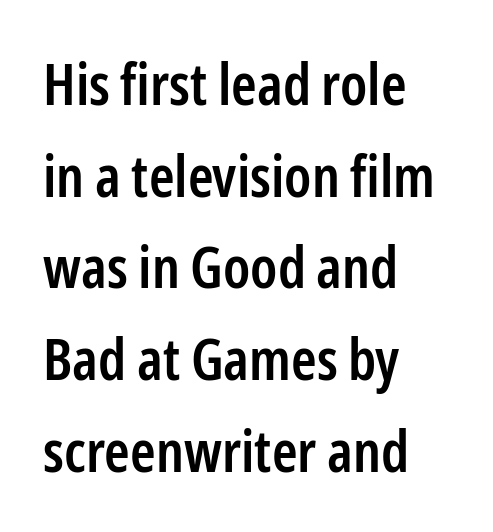
{"serif": "no", "italic": "no", "bold": "semi", "weight": "semibold", "width": "condensed", "stroke_contrast": "low", "x_height": "medium", "monospaced": "no", "underline": "no", "align": "left", "line_spacing": "normal", "line_spacing_ratio": 1.58, "letter_spacing": "normal", "letter_spacing_em": 0.0, "glyph_px": 58}
